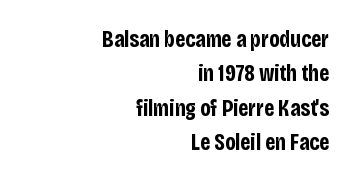
Q: Is the text bold? A: Yes.
Q: Is the text italic (slanted)? A: No, it is upright.
Q: Is the text underlined? A: No.
Q: How is the paragraph aligned? A: Right-aligned.
Q: Is the spacing between letters normal or unusually wide? A: Normal.
Q: Is the spacing between lines tight, normal or loose? A: Normal.
